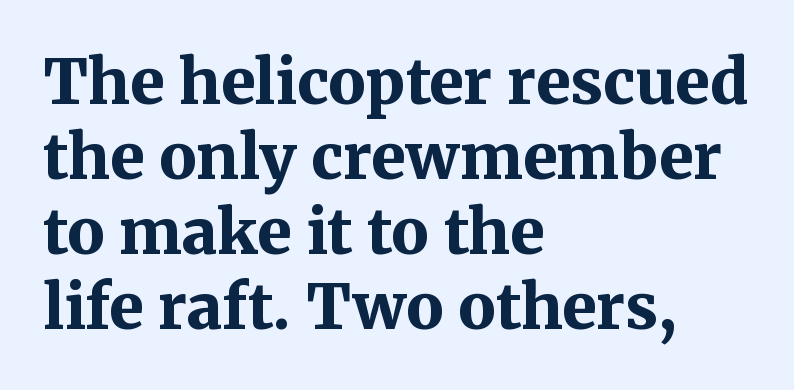
Proportional: the letters do not fall into vertical columns. Descenders are the only things crossing below the line. Line starts are locked; line ends wander. How are the letters spaced? Ordinarily, with no added tracking.
